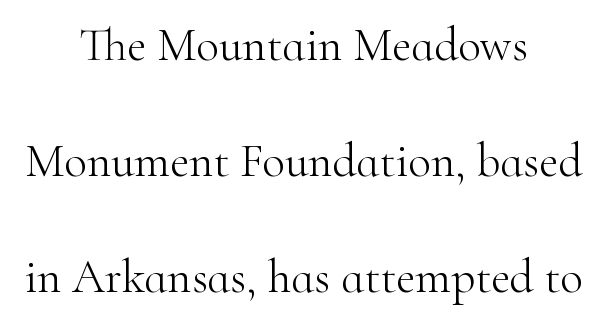
{"serif": "yes", "italic": "no", "bold": "no", "weight": "light", "width": "normal", "stroke_contrast": "high", "x_height": "small", "monospaced": "no", "underline": "no", "align": "center", "line_spacing": "loose", "line_spacing_ratio": 2.47, "letter_spacing": "normal", "letter_spacing_em": 0.0, "glyph_px": 47}
